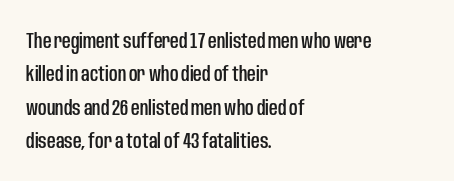
The image shows 21 px text type, upright; set left-aligned, normal line spacing (1.59x), normal letter spacing, not underlined.
